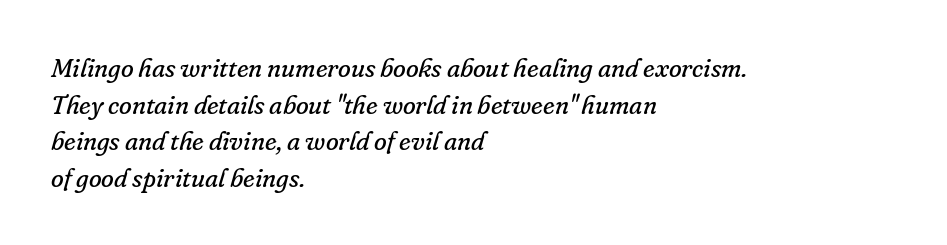
Evenly set lines give the paragraph a standard silhouette. Clear beneath every line of the passage. The font sits on the lighter half of the weight spectrum, regular included. Yep, that's italic — everything's leaning. Line starts are locked; line ends wander.
